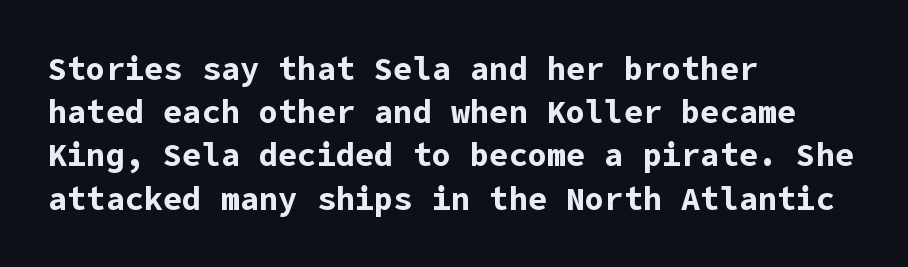
The image shows 32 px bold sans-serif type, upright; set left-aligned, normal line spacing (1.35x), normal letter spacing, not underlined; low stroke contrast and a medium x-height.
